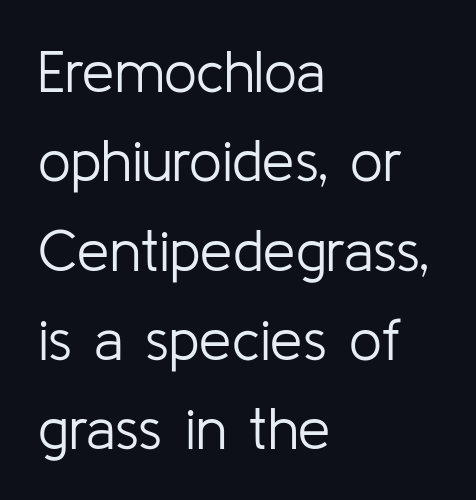
Stroke mass is kept to a normal reading level or below. The space beneath each line is pristine and unruled. Posture: vertical. Here the glyphs are tracked normally, forming tight word shapes. A student would call this left alignment; a typographer would say flush left, rag right.
